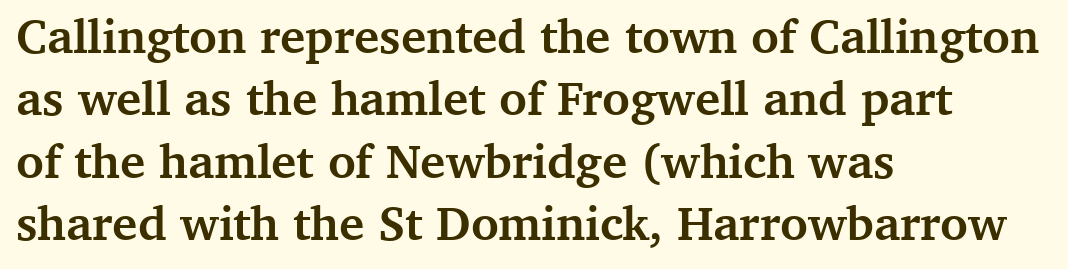
{"serif": "yes", "italic": "no", "bold": "yes", "weight": "semibold", "width": "normal", "stroke_contrast": "medium", "x_height": "medium", "monospaced": "no", "underline": "no", "align": "left", "line_spacing": "normal", "line_spacing_ratio": 1.3, "letter_spacing": "normal", "letter_spacing_em": 0.0, "glyph_px": 48}
